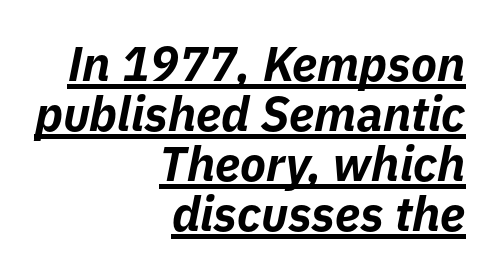
The lines are packed closely together with very little leading. You can see a thin bar hugging the bottom of the glyphs. These lines keep a tight, regular rhythm from letter to letter. Notice how thick the strokes are: this is what a full bold looks like. Line ends are locked; line starts wander.
